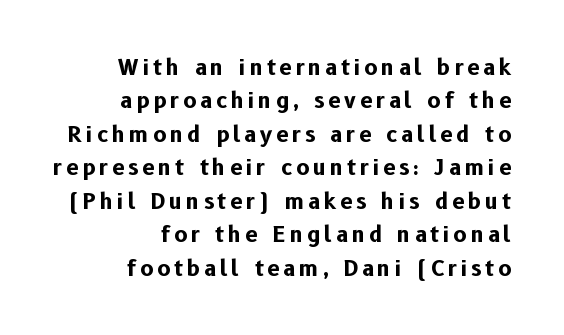
The image shows 22 px bold type, upright; set right-aligned, normal line spacing (1.52x), not underlined.
